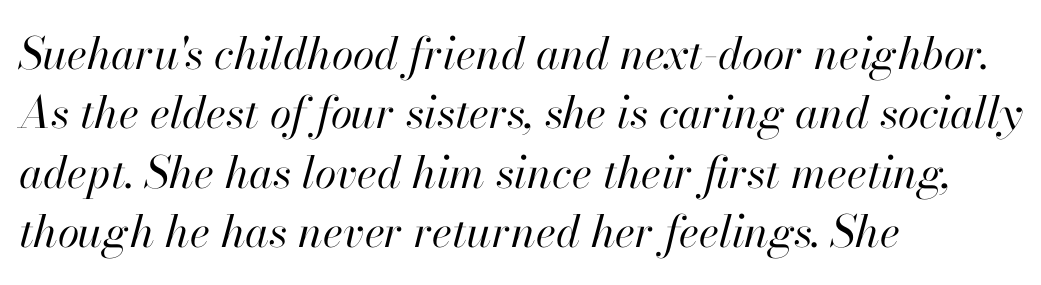
{"italic": "yes", "lean": "right", "slant_degrees": 13, "bold": "no", "weight": "regular", "width": "normal", "stroke_contrast": "high", "x_height": "small", "monospaced": "no", "underline": "no", "align": "left", "line_spacing": "normal", "line_spacing_ratio": 1.35, "letter_spacing": "normal", "letter_spacing_em": 0.0, "glyph_px": 44}
